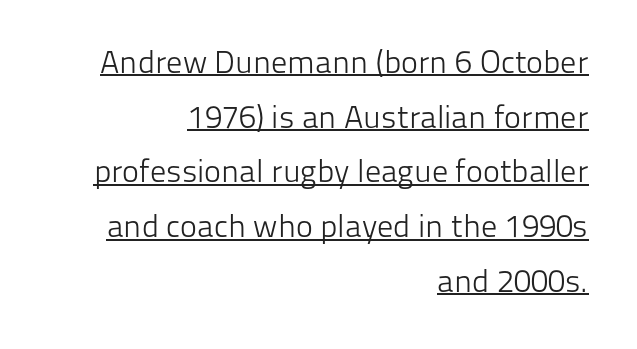
Characters follow at the spacing the type designer built in. Teacher's note: observe the even right margin — that is flush-right alignment. A quiet, ordinary-to-light weight characterises the typeface. The passage shown is typed in a proportional face where columns would drift. Quick note: underline on. The lettering holds an erect, upright posture throughout.
